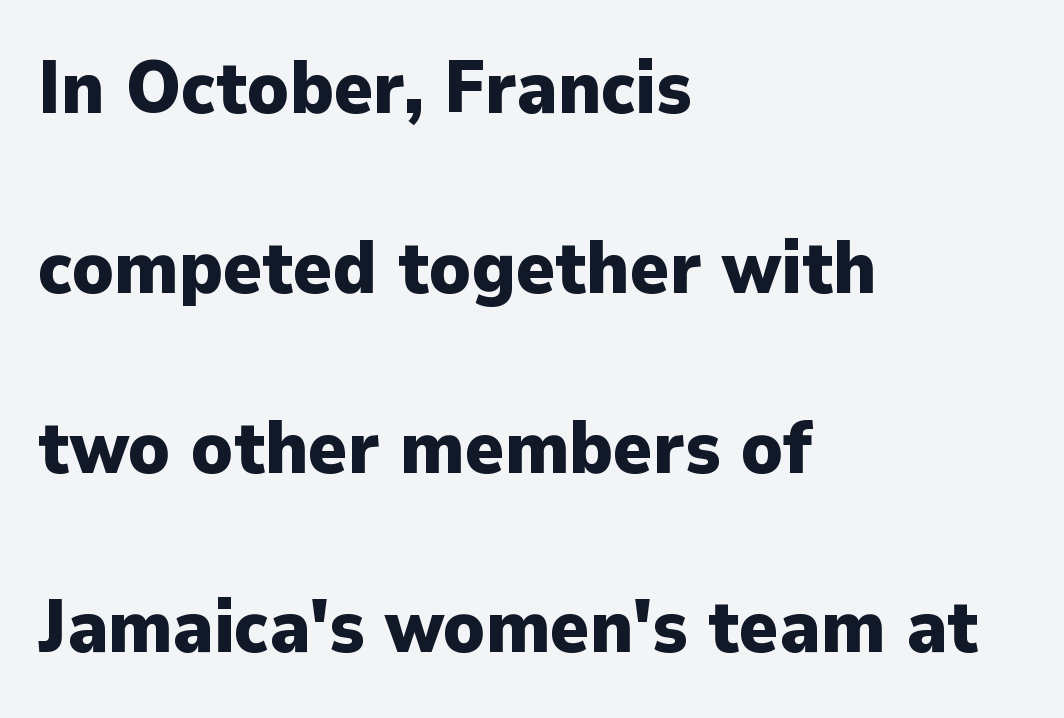
Line spacing here is loose. What kind of face is this? One without serifs — a sans. Letters rest on an invisible, unmarked baseline. In CSS terms this would be text-align: left.
